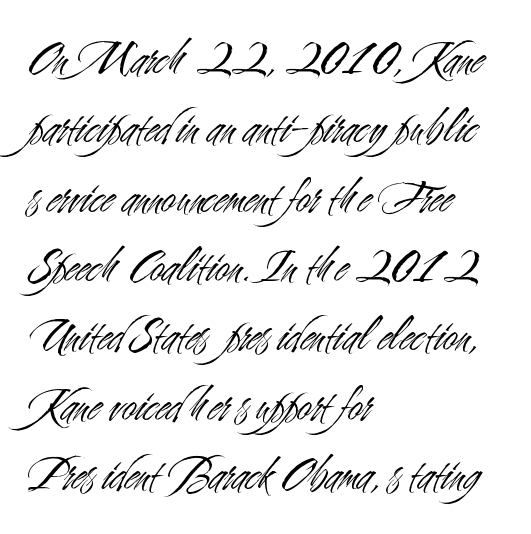
{"serif": "no", "bold": "no", "weight": "light", "width": "condensed", "stroke_contrast": "medium", "x_height": "small", "monospaced": "no", "underline": "no", "align": "left", "line_spacing": "normal", "line_spacing_ratio": 1.36, "letter_spacing": "normal", "letter_spacing_em": 0.0, "glyph_px": 51}
